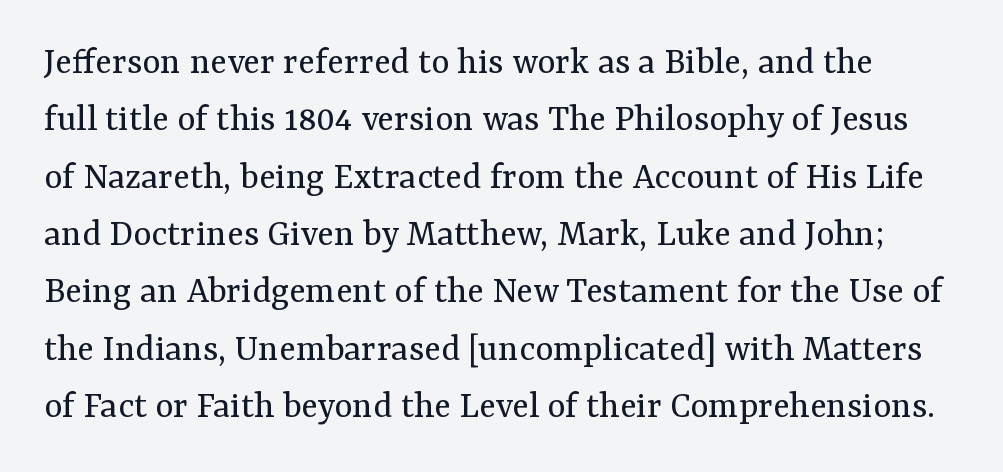
{"serif": "yes", "italic": "no", "bold": "no", "weight": "regular", "width": "normal", "stroke_contrast": "medium", "x_height": "medium", "monospaced": "no", "underline": "no", "line_spacing": "normal", "line_spacing_ratio": 1.47, "letter_spacing": "normal", "letter_spacing_em": 0.0, "glyph_px": 39}
